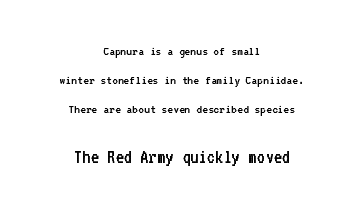
The strokes are not fattened; the text isn't bold. The face used here appears at its bigger size in the lower chunk. The space between consecutive lines is lavish. Any mark beneath the type? The region is blank. A roman cut, with each character standing at attention. Here the glyphs are tracked normally, forming tight word shapes.
